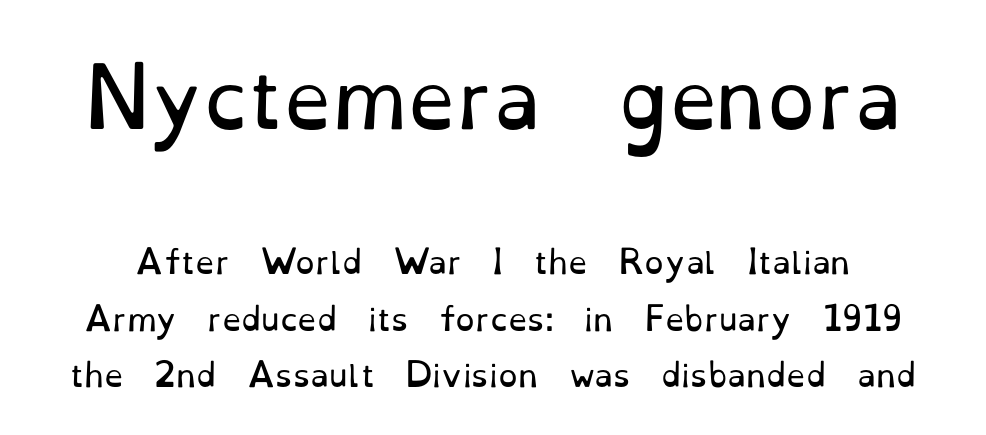
{"italic": "no", "bold": "no", "weight": "regular", "width": "normal", "stroke_contrast": "low", "x_height": "small", "monospaced": "no", "underline": "no", "line_spacing_ratio": 1.82, "letter_spacing": "normal", "letter_spacing_em": 0.0, "larger_block": "first", "size_ratio": 2.52, "glyph_px": 78}
